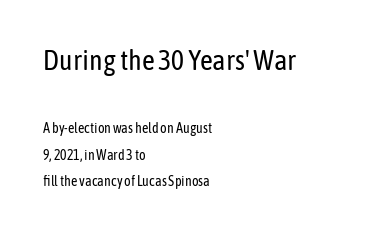
Q: Is the text bold? A: No.
Q: Is the text italic (slanted)? A: No, it is upright.
Q: Is the typeface a serif or a sans-serif typeface? A: Sans-serif.
Q: Is the text underlined? A: No.
Q: How is the paragraph aligned? A: Left-aligned.
Q: Is the spacing between letters normal or unusually wide? A: Normal.
Q: Is the spacing between lines tight, normal or loose? A: Loose.
Q: Which block of text is set in a larger size, the first (top) or the second (bottom)? A: The first (top) one.
Q: Width (condensed, normal, or wide)? A: Condensed.
Q: Stroke contrast? A: Low.
Q: x-height? A: Medium.
Q: Monospaced? A: No.
